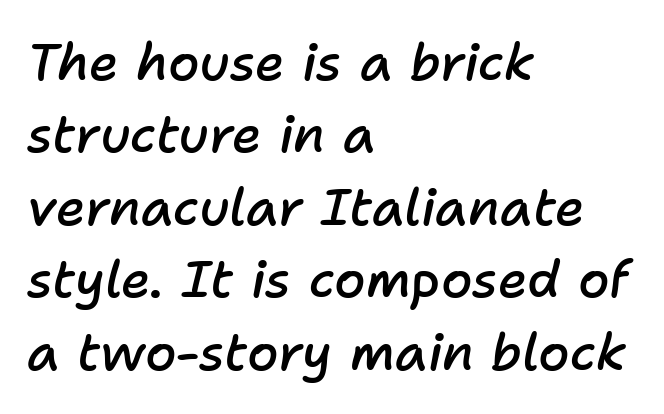
{"italic": "yes", "lean": "right", "slant_degrees": 11, "bold": "semi", "weight": "semibold", "width": "normal", "stroke_contrast": "low", "x_height": "medium", "monospaced": "no", "underline": "no", "align": "left", "line_spacing": "normal", "line_spacing_ratio": 1.42, "letter_spacing": "normal", "letter_spacing_em": 0.0, "glyph_px": 51}
